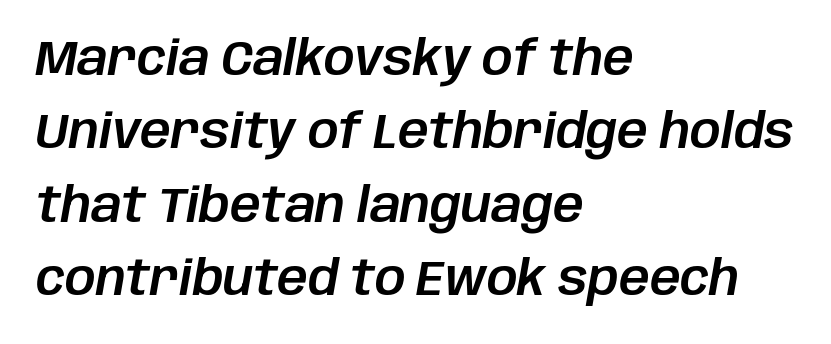
{"italic": "yes", "lean": "right", "slant_degrees": 10, "width": "normal", "stroke_contrast": "low", "x_height": "large", "monospaced": "no", "underline": "no", "align": "left", "line_spacing": "normal", "line_spacing_ratio": 1.53, "letter_spacing": "normal", "letter_spacing_em": 0.0, "glyph_px": 48}
